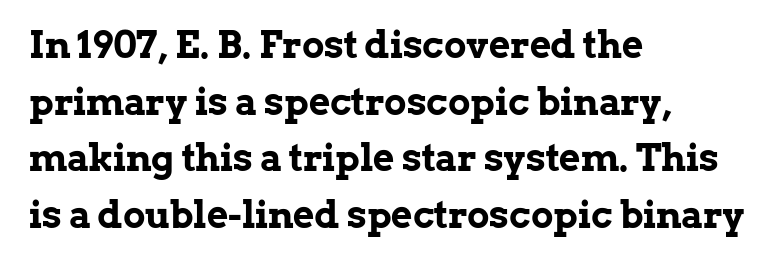
The image shows 37 px bold serif type, upright; set left-aligned, normal line spacing (1.53x), normal letter spacing, not underlined; low stroke contrast and a medium x-height.
